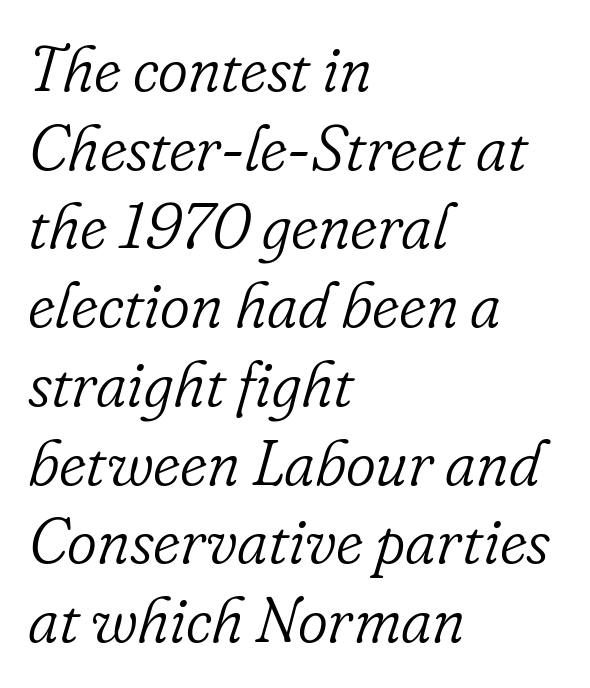
The image shows 64 px light serif type, italic (leaning right); set left-aligned, line spacing 1.23x, normal letter spacing, not underlined; low stroke contrast and a small x-height.
